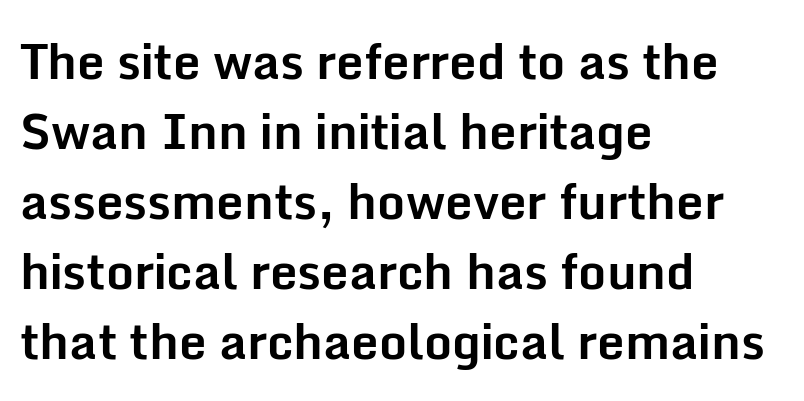
The image shows 49 px bold sans-serif type, upright; set left-aligned, normal line spacing (1.43x), normal letter spacing, not underlined; low stroke contrast and a medium x-height.
